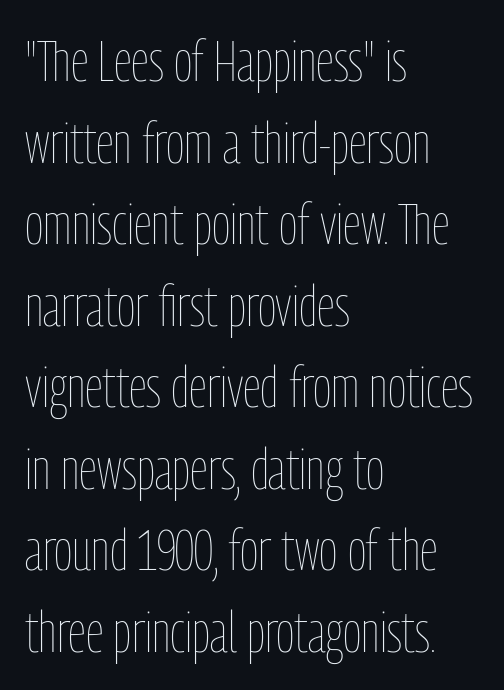
{"italic": "no", "bold": "no", "weight": "thin", "width": "condensed", "stroke_contrast": "low", "x_height": "medium", "monospaced": "no", "underline": "no", "align": "left", "line_spacing": "normal", "line_spacing_ratio": 1.43, "letter_spacing": "normal", "letter_spacing_em": 0.0, "glyph_px": 57}
